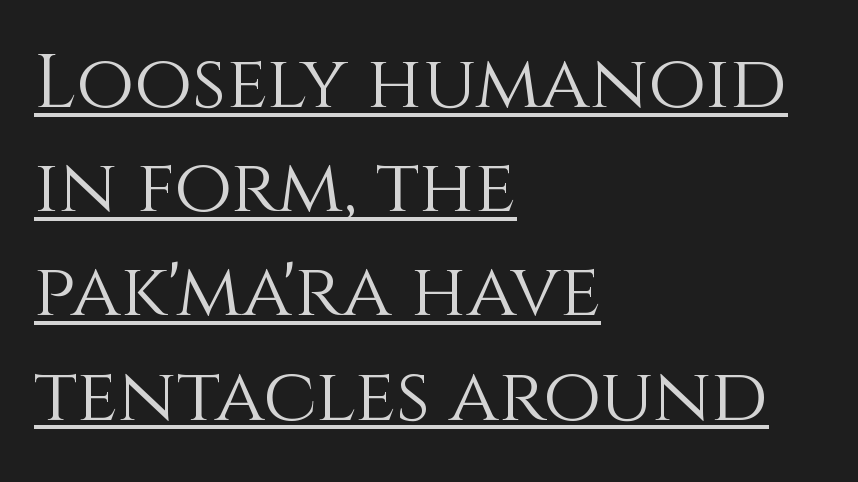
The image shows 75 px light type, upright; set left-aligned, normal line spacing (1.39x), normal letter spacing, underlined; a large x-height.
